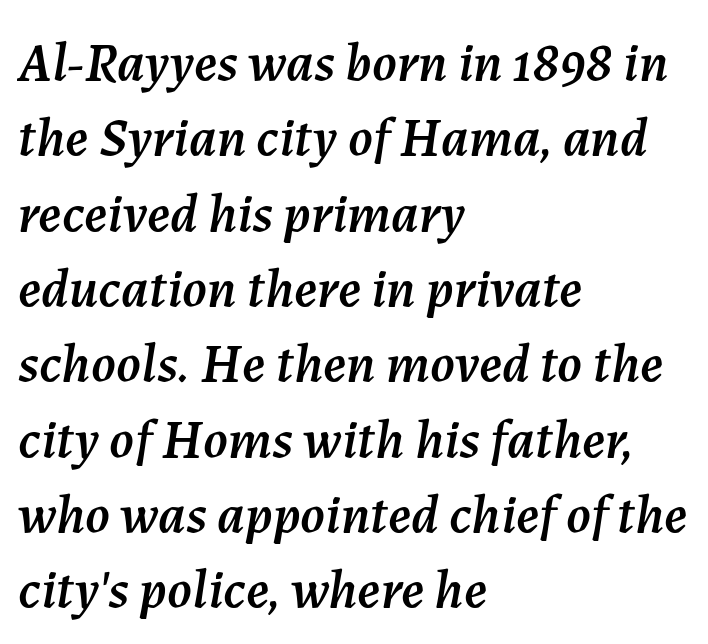
The image shows 55 px text type, italic (leaning right); set left-aligned, normal line spacing (1.37x), normal letter spacing, not underlined; medium stroke contrast and a medium x-height.
